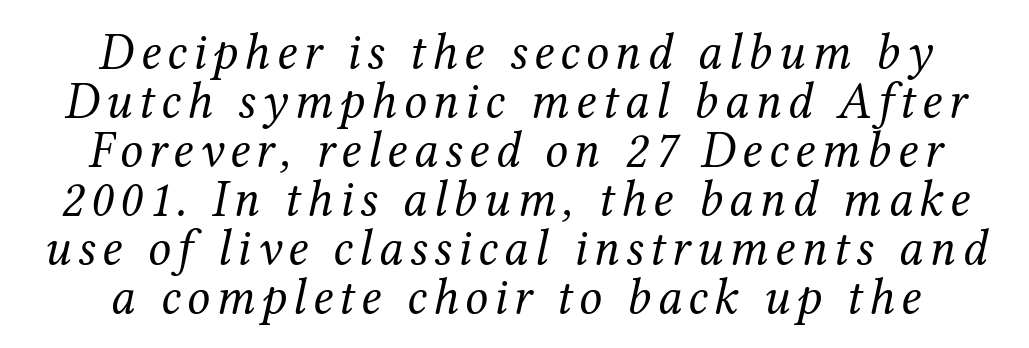
Q: Is the text bold? A: No.
Q: Is the text italic (slanted)? A: Yes, it leans right by about 12 degrees.
Q: Is the typeface a serif or a sans-serif typeface? A: Serif.
Q: Is the text underlined? A: No.
Q: How is the paragraph aligned? A: Centered.
Q: Is the spacing between lines tight, normal or loose? A: Tight.
Q: Width (condensed, normal, or wide)? A: Normal.
Q: Stroke contrast? A: Medium.
Q: x-height? A: Medium.
Q: Monospaced? A: No.
